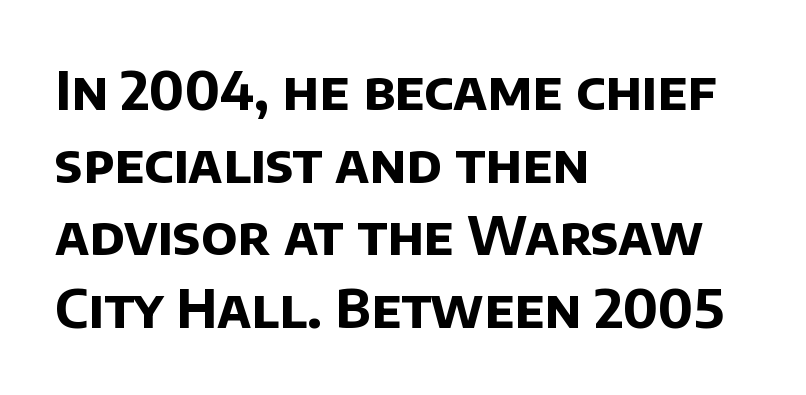
Q: Is the text bold? A: Yes.
Q: Is the typeface a serif or a sans-serif typeface? A: Sans-serif.
Q: Is the text underlined? A: No.
Q: How is the paragraph aligned? A: Left-aligned.
Q: Is the spacing between letters normal or unusually wide? A: Normal.
Q: Is the spacing between lines tight, normal or loose? A: Normal.
Q: Width (condensed, normal, or wide)? A: Normal.
Q: Stroke contrast? A: Low.
Q: x-height? A: Large.
Q: Monospaced? A: No.
